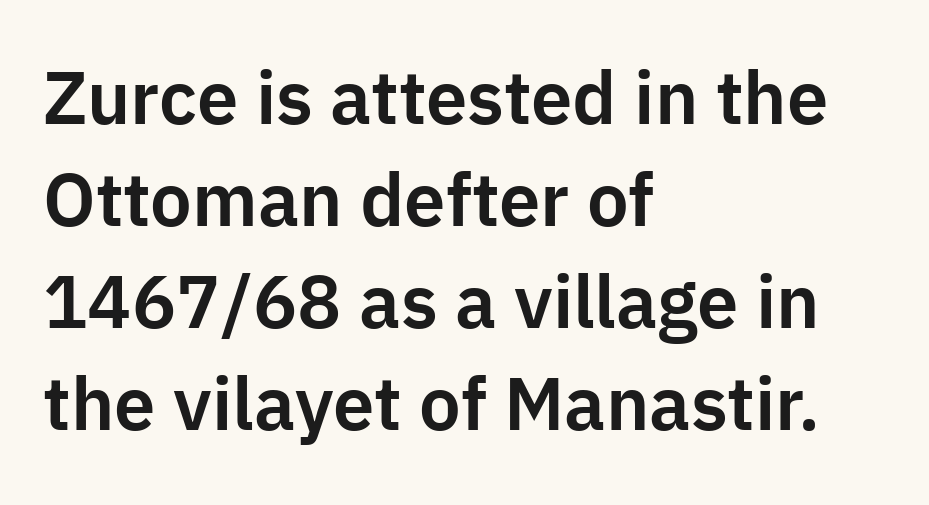
{"serif": "no", "italic": "no", "width": "normal", "stroke_contrast": "low", "x_height": "medium", "monospaced": "no", "underline": "no", "align": "left", "line_spacing": "normal", "line_spacing_ratio": 1.38, "letter_spacing": "normal", "letter_spacing_em": 0.0, "glyph_px": 74}
